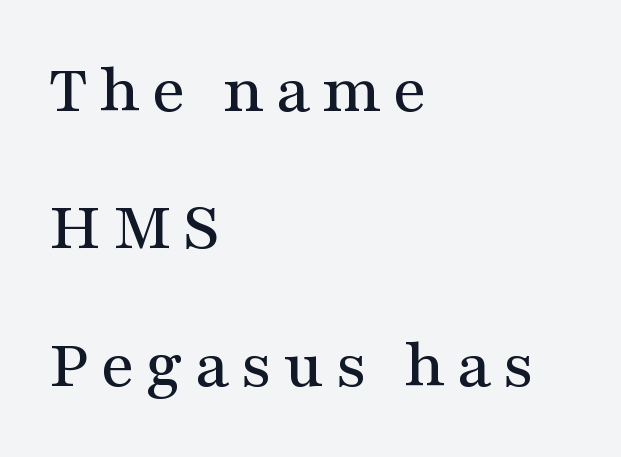
{"serif": "yes", "italic": "no", "width": "wide", "stroke_contrast": "medium", "x_height": "medium", "monospaced": "no", "underline": "no", "align": "left", "line_spacing": "loose", "line_spacing_ratio": 1.99, "glyph_px": 69}
